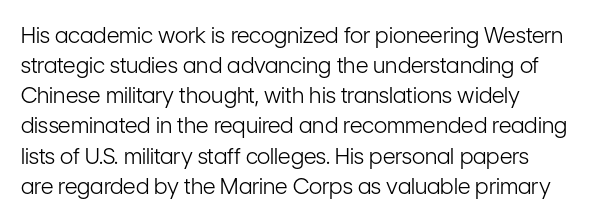
The image shows 22 px text type, upright; set normal line spacing (1.37x), normal letter spacing, not underlined.
